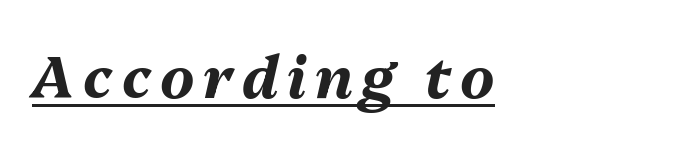
Does a line run under the words? Yes, clearly. The characters look thick and weighty, a clear bold. These lines stack with their left ends in a neat column. Style check: oblique. Character widths vary here, with narrow letters taking less room than wide ones.
